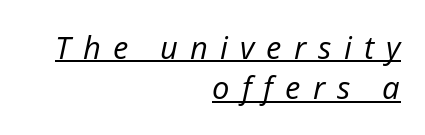
Q: Is the text bold? A: No.
Q: Is the text italic (slanted)? A: Yes, it leans right by about 12 degrees.
Q: Is the text underlined? A: Yes.
Q: How is the paragraph aligned? A: Right-aligned.
Q: Is the spacing between letters normal or unusually wide? A: Unusually wide.
Q: Is the spacing between lines tight, normal or loose? A: Normal.
Q: Width (condensed, normal, or wide)? A: Normal.
Q: Stroke contrast? A: Low.
Q: x-height? A: Medium.
Q: Monospaced? A: No.
